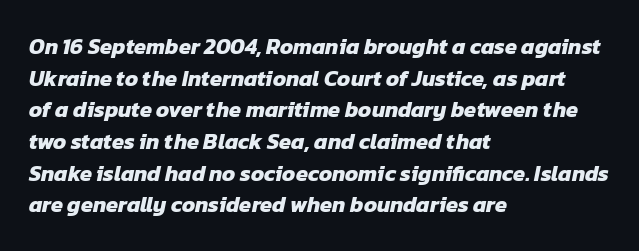
{"bold": "yes", "underline": "no", "align": "left", "line_spacing": "normal", "line_spacing_ratio": 1.44, "letter_spacing": "normal", "letter_spacing_em": 0.0, "glyph_px": 22}
